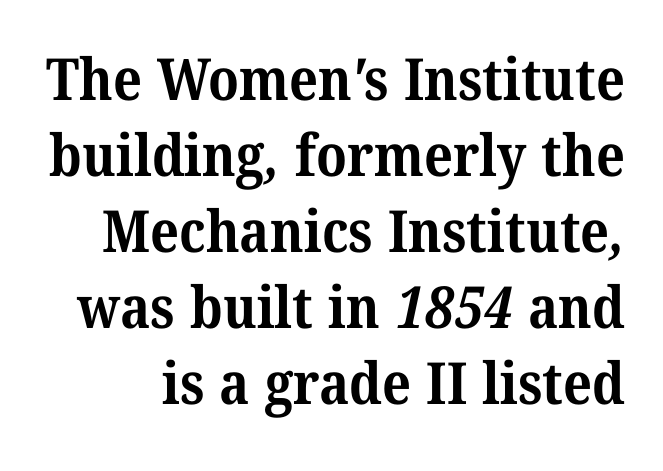
Q: Is the text bold? A: Yes.
Q: Is the typeface a serif or a sans-serif typeface? A: Serif.
Q: Is the text underlined? A: No.
Q: Is the spacing between letters normal or unusually wide? A: Normal.
Q: Is the spacing between lines tight, normal or loose? A: Normal.
Q: Width (condensed, normal, or wide)? A: Normal.
Q: Stroke contrast? A: Medium.
Q: x-height? A: Medium.
Q: Monospaced? A: No.
